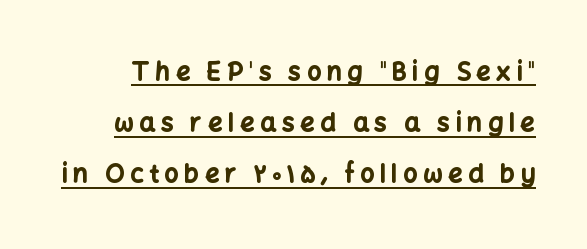
Widely set lines give the paragraph a tall, airy silhouette. The typesetter has applied underlining to the passage shown. The line texture is sparse and dotted thanks to wide tracking. The glyphs have the mass of a bold cut. The typography opts for an upright posture over an oblique one.
